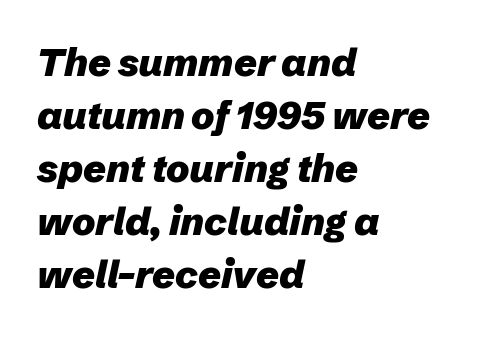
The passage shown is typed in a proportional face where columns would drift. Emphasis-style slanted type is in use. In terms of letterspacing, this is plain default setting. Reading down the column, the eye jumps a familiar distance to each next line.
